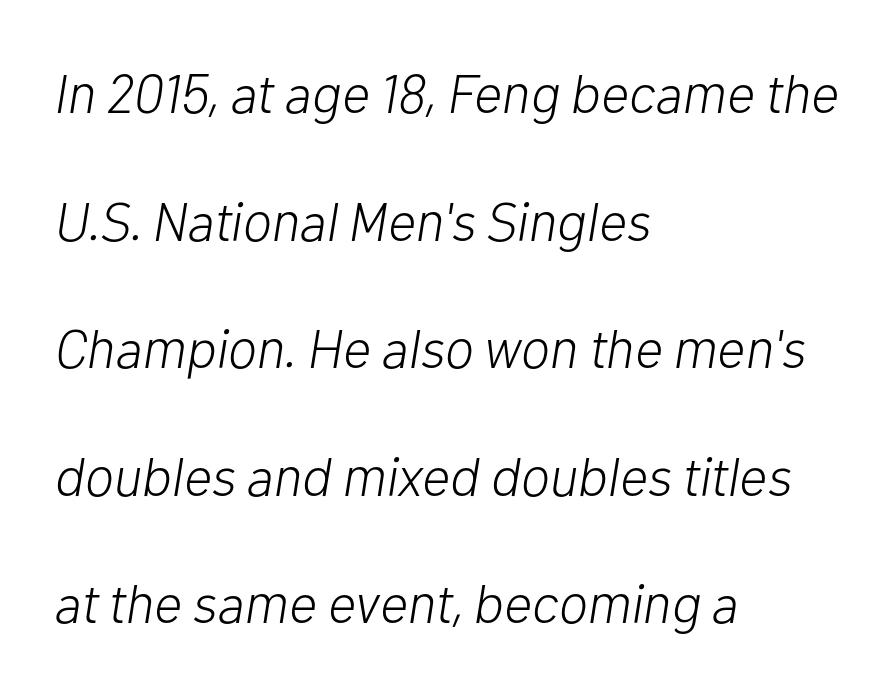
{"italic": "yes", "lean": "right", "slant_degrees": 10, "bold": "no", "weight": "light", "width": "normal", "stroke_contrast": "low", "x_height": "medium", "monospaced": "no", "underline": "no", "align": "left", "line_spacing": "loose", "line_spacing_ratio": 2.32, "letter_spacing": "normal", "letter_spacing_em": 0.0, "glyph_px": 55}
